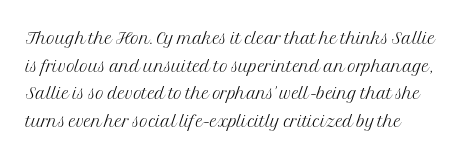
The gaps between neighbouring characters are ordinary and unremarkable. Summary of weight: not heavy and not bold. Just letters on the line, the space beneath them empty.
